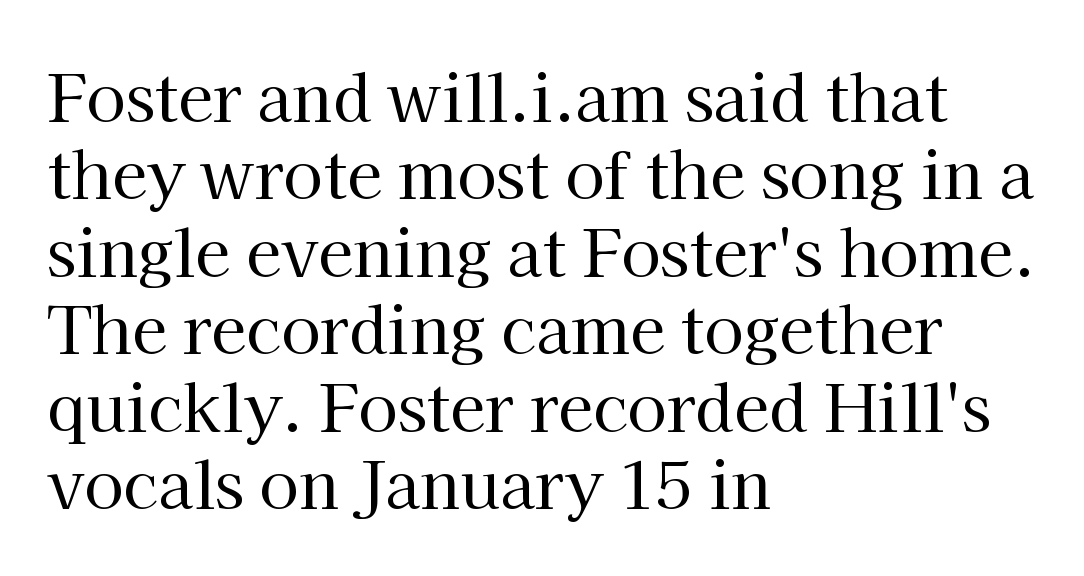
Typeset ragged right — the left edge is the straight one. Is the stroke heavy? The answer is a plain regular-or-lighter. The gap between lines stays unmarked. There is no visible air inserted between adjacent glyphs. Examine the stroke ends and you'll spot serifs.
